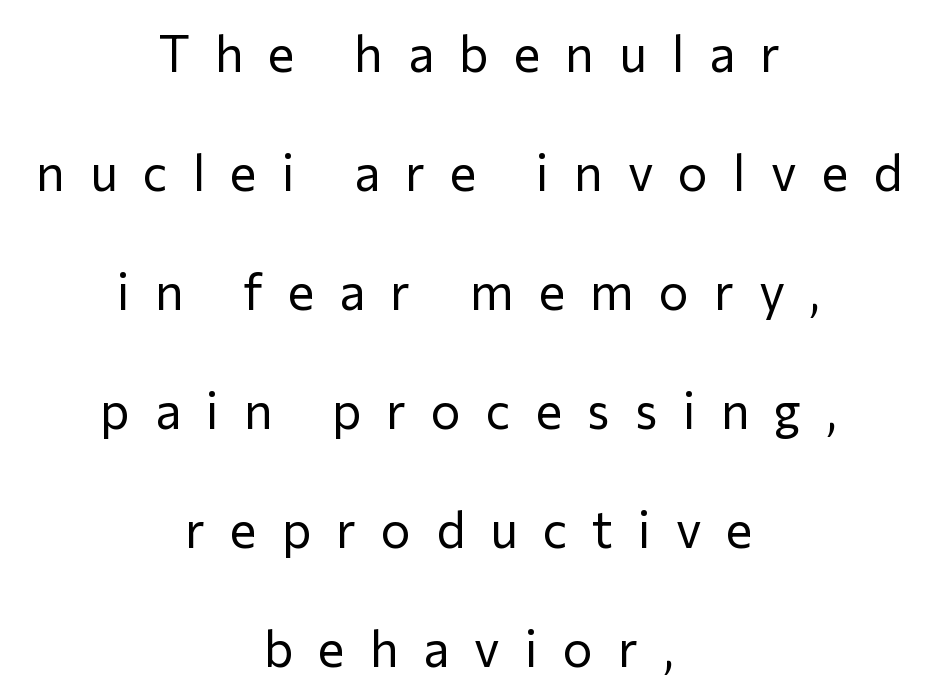
Q: Is the text bold? A: No.
Q: Is the text italic (slanted)? A: No, it is upright.
Q: Is the typeface a serif or a sans-serif typeface? A: Sans-serif.
Q: Is the text underlined? A: No.
Q: How is the paragraph aligned? A: Centered.
Q: Is the spacing between letters normal or unusually wide? A: Unusually wide.
Q: Is the spacing between lines tight, normal or loose? A: Loose.
Q: Width (condensed, normal, or wide)? A: Normal.
Q: Stroke contrast? A: Low.
Q: x-height? A: Medium.
Q: Monospaced? A: No.
